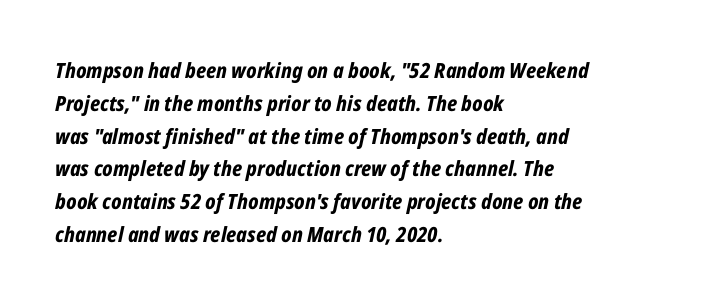
The image shows 21 px bold type, italic (leaning right); set left-aligned, normal line spacing (1.56x), normal letter spacing, not underlined.
